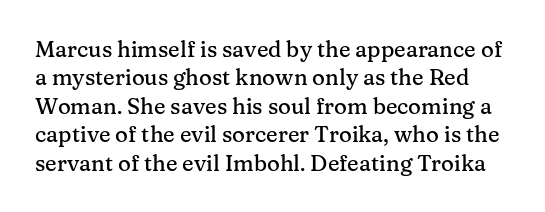
The image shows 22 px text type, upright; set normal line spacing (1.29x), normal letter spacing, not underlined.
